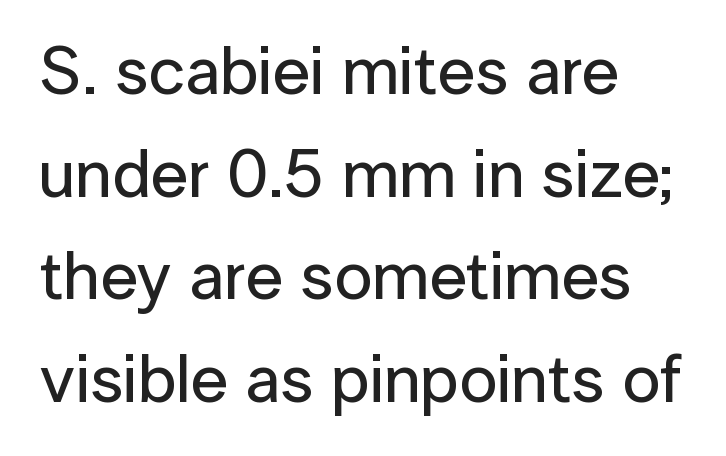
Q: Is the text italic (slanted)? A: No, it is upright.
Q: Is the typeface a serif or a sans-serif typeface? A: Sans-serif.
Q: Is the text underlined? A: No.
Q: How is the paragraph aligned? A: Left-aligned.
Q: Is the spacing between letters normal or unusually wide? A: Normal.
Q: Is the spacing between lines tight, normal or loose? A: Normal.
Q: Width (condensed, normal, or wide)? A: Normal.
Q: Stroke contrast? A: Low.
Q: x-height? A: Medium.
Q: Monospaced? A: No.
